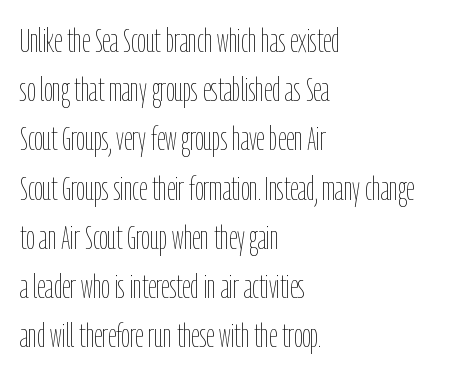
Compared with typical body copy, the letter spacing here is the same. This sample has the flowing, uneven cadence of proportional lettering. A classic flush-left, rag-right setting is used for this passage. No letter is thick-stroked: the sample isn't bold. The vertical gap from one line to the next is medium. A typesetter would mark this as roman, not italic.
